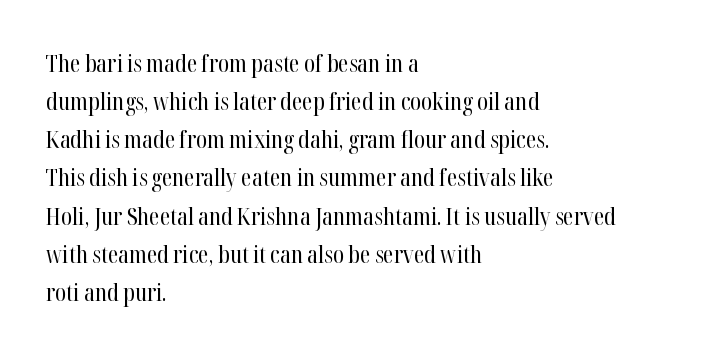
Is there much room between lines? A standard amount, neither cramped nor airy. A roman cut, with each character standing at attention. How are the letters spaced? Ordinarily, with no added tracking. This rendering features lettering with no underline. The paragraph shown leans on its left margin. The weight tops out at a normal text grade.
